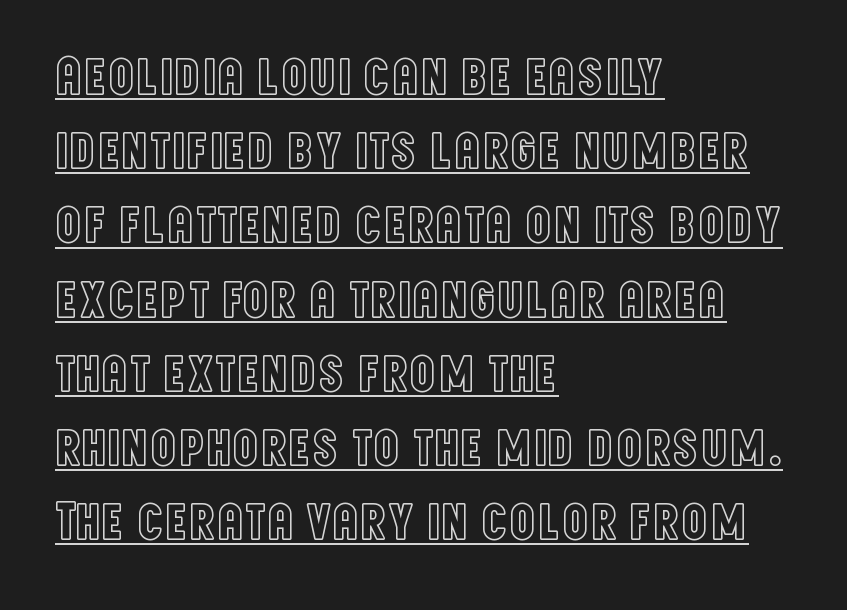
Q: Is the text italic (slanted)? A: No, it is upright.
Q: Is the text underlined? A: Yes.
Q: How is the paragraph aligned? A: Left-aligned.
Q: Is the spacing between letters normal or unusually wide? A: Normal.
Q: Is the spacing between lines tight, normal or loose? A: Normal.
Q: Width (condensed, normal, or wide)? A: Condensed.
Q: x-height? A: Large.
Q: Monospaced? A: No.
